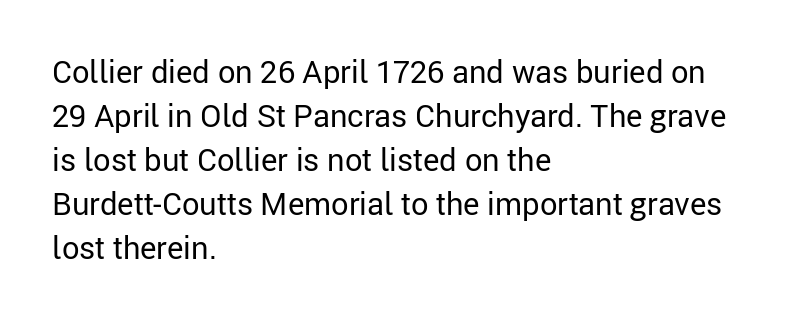
The vertical gap from one line to the next is medium. I'd call this a sans setting — the letters go barefoot. Horizontal alignment here is leftward, the default for most running prose. Has an underline been added? It has not. Tracking value appears to be zero — textbook default spacing.
